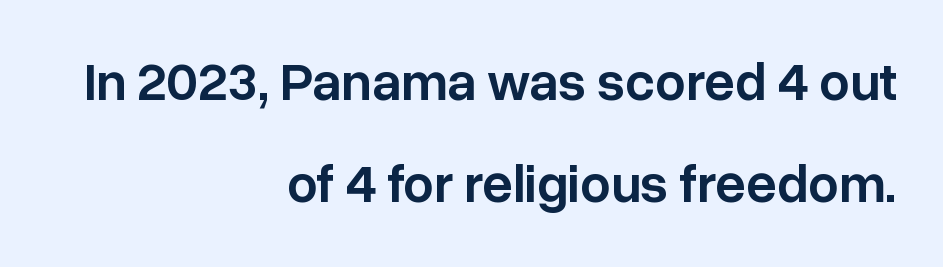
The image shows 54 px semibold sans-serif type, upright; set right-aligned, line spacing 1.88x, normal letter spacing, not underlined; low stroke contrast and a medium x-height.
